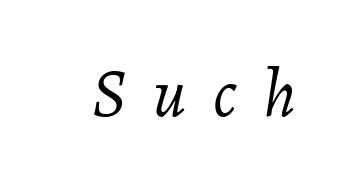
{"italic": "yes", "lean": "right", "slant_degrees": 7, "bold": "no", "weight": "light", "width": "normal", "stroke_contrast": "low", "x_height": "medium", "monospaced": "no", "underline": "no", "letter_spacing": "wide", "letter_spacing_em": 0.39, "glyph_px": 68}
